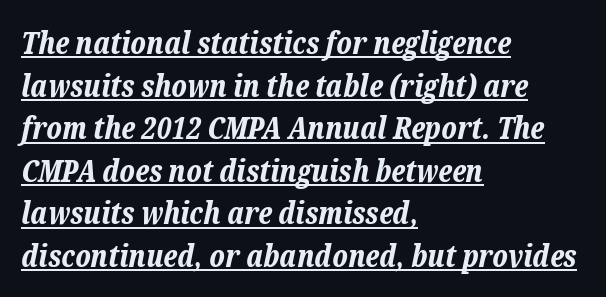
The image shows 30 px bold type, italic (leaning right); set left-aligned, normal line spacing (1.42x), normal letter spacing, underlined; low stroke contrast and a medium x-height.
